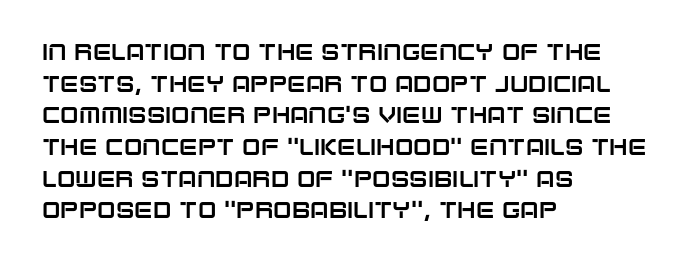
Q: Is the text italic (slanted)? A: No, it is upright.
Q: Is the text underlined? A: No.
Q: How is the paragraph aligned? A: Left-aligned.
Q: Is the spacing between letters normal or unusually wide? A: Normal.
Q: Is the spacing between lines tight, normal or loose? A: Normal.
